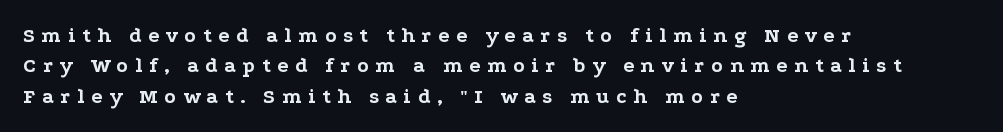
The image shows 21 px bold type, upright; set left-aligned, normal line spacing (1.45x), unusually wide letter spacing (+0.31 em), not underlined.
